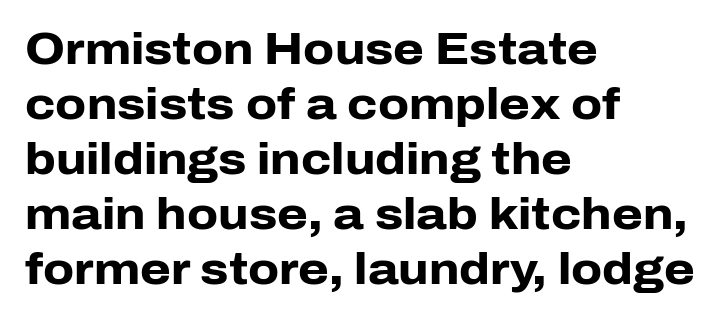
{"serif": "no", "italic": "no", "bold": "yes", "weight": "heavy", "width": "normal", "stroke_contrast": "low", "x_height": "medium", "monospaced": "no", "underline": "no", "align": "left", "line_spacing": "normal", "line_spacing_ratio": 1.25, "letter_spacing": "normal", "letter_spacing_em": 0.0, "glyph_px": 44}
